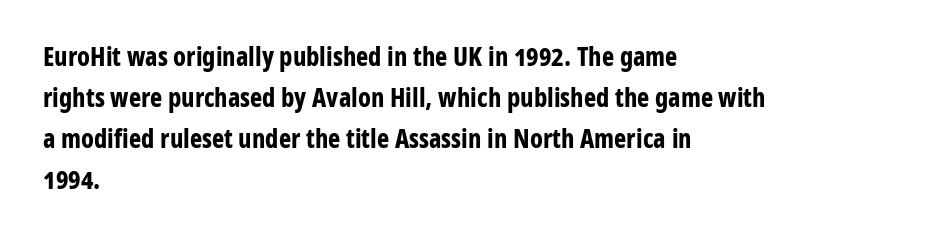
{"italic": "no", "bold": "yes", "underline": "no", "align": "left", "line_spacing": "normal", "line_spacing_ratio": 1.58, "letter_spacing": "normal", "letter_spacing_em": 0.0, "glyph_px": 26}
